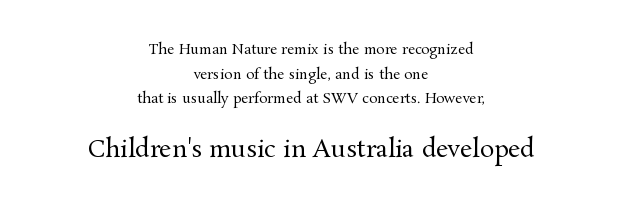
The image shows 24 px text type, upright; set centered, line spacing 1.76x, normal letter spacing, not underlined; the second (bottom) block is 1.71x larger.
